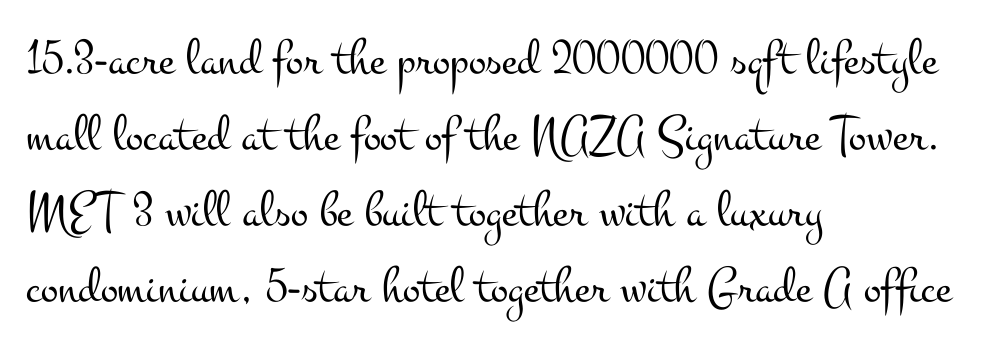
Q: Is the text bold? A: No.
Q: Is the text italic (slanted)? A: Yes.
Q: Is the typeface a serif or a sans-serif typeface? A: Serif.
Q: Is the text underlined? A: No.
Q: How is the paragraph aligned? A: Left-aligned.
Q: Is the spacing between letters normal or unusually wide? A: Normal.
Q: Is the spacing between lines tight, normal or loose? A: Normal.
Q: Width (condensed, normal, or wide)? A: Wide.
Q: Stroke contrast? A: Medium.
Q: x-height? A: Small.
Q: Monospaced? A: No.
